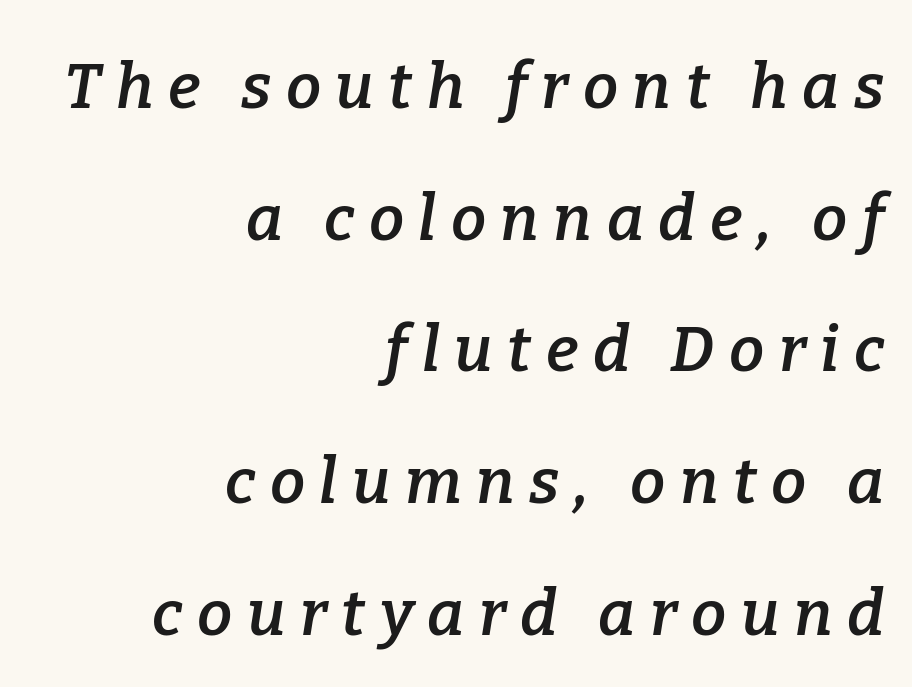
Q: Is the text bold? A: Semi-bold.
Q: Is the text italic (slanted)? A: Yes, it leans right by about 9 degrees.
Q: Is the typeface a serif or a sans-serif typeface? A: Serif.
Q: Is the text underlined? A: No.
Q: How is the paragraph aligned? A: Right-aligned.
Q: Is the spacing between letters normal or unusually wide? A: Unusually wide.
Q: Is the spacing between lines tight, normal or loose? A: Loose.
Q: Width (condensed, normal, or wide)? A: Normal.
Q: Stroke contrast? A: Low.
Q: x-height? A: Medium.
Q: Monospaced? A: No.
